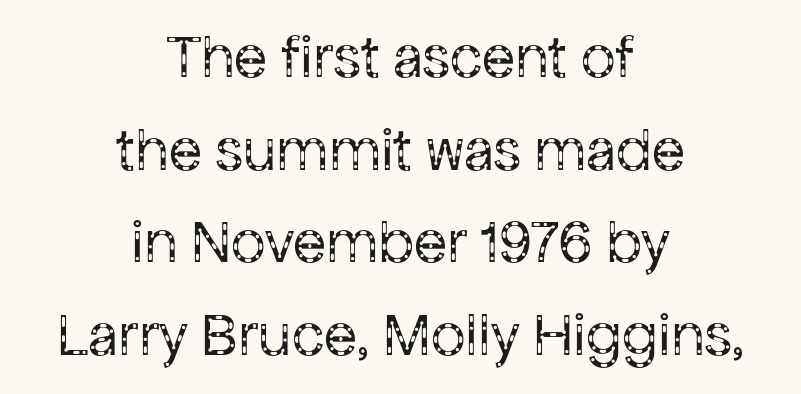
Q: Is the text bold? A: No.
Q: Is the text italic (slanted)? A: No, it is upright.
Q: Is the typeface a serif or a sans-serif typeface? A: Sans-serif.
Q: Is the text underlined? A: No.
Q: How is the paragraph aligned? A: Centered.
Q: Is the spacing between letters normal or unusually wide? A: Normal.
Q: Is the spacing between lines tight, normal or loose? A: Normal.
Q: Width (condensed, normal, or wide)? A: Normal.
Q: Stroke contrast? A: Low.
Q: x-height? A: Medium.
Q: Monospaced? A: No.
